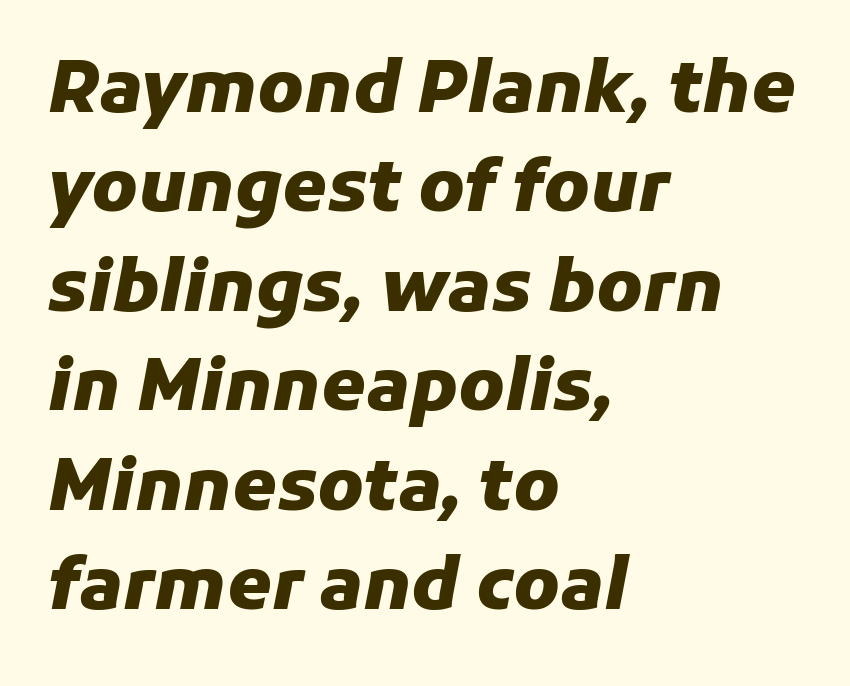
Q: Is the text bold? A: Yes.
Q: Is the text italic (slanted)? A: Yes, it leans right by about 11 degrees.
Q: Is the text underlined? A: No.
Q: How is the paragraph aligned? A: Left-aligned.
Q: Is the spacing between letters normal or unusually wide? A: Normal.
Q: Is the spacing between lines tight, normal or loose? A: Normal.
Q: Width (condensed, normal, or wide)? A: Normal.
Q: Stroke contrast? A: Low.
Q: x-height? A: Medium.
Q: Monospaced? A: No.
